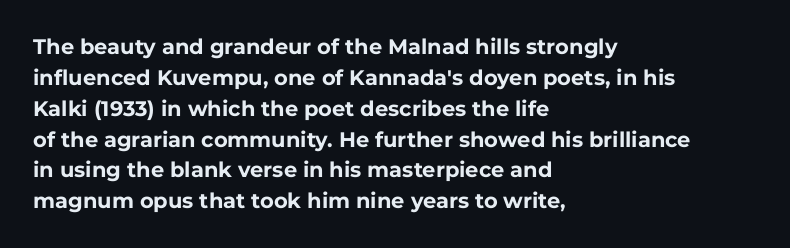
{"italic": "no", "bold": "yes", "underline": "no", "align": "left", "line_spacing": "normal", "line_spacing_ratio": 1.47, "letter_spacing": "normal", "letter_spacing_em": 0.0, "glyph_px": 21}
